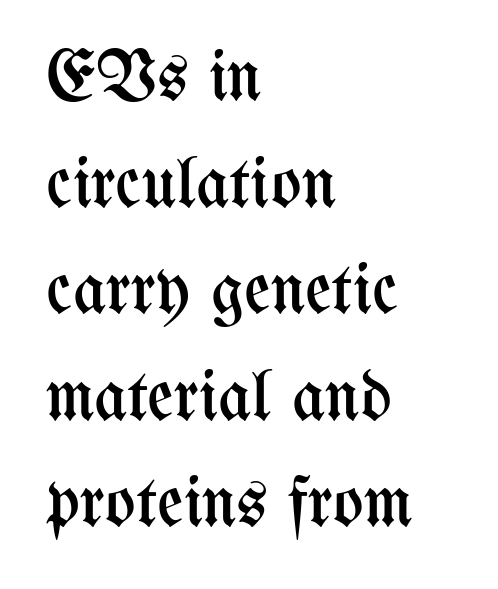
This rendering uses left alignment, leaving the right contour irregular. Regarding leading, the lines here are spaced in the standard way. Do the characters align in a grid? No, the font is proportional. The gaps between neighbouring characters are ordinary and unremarkable.
